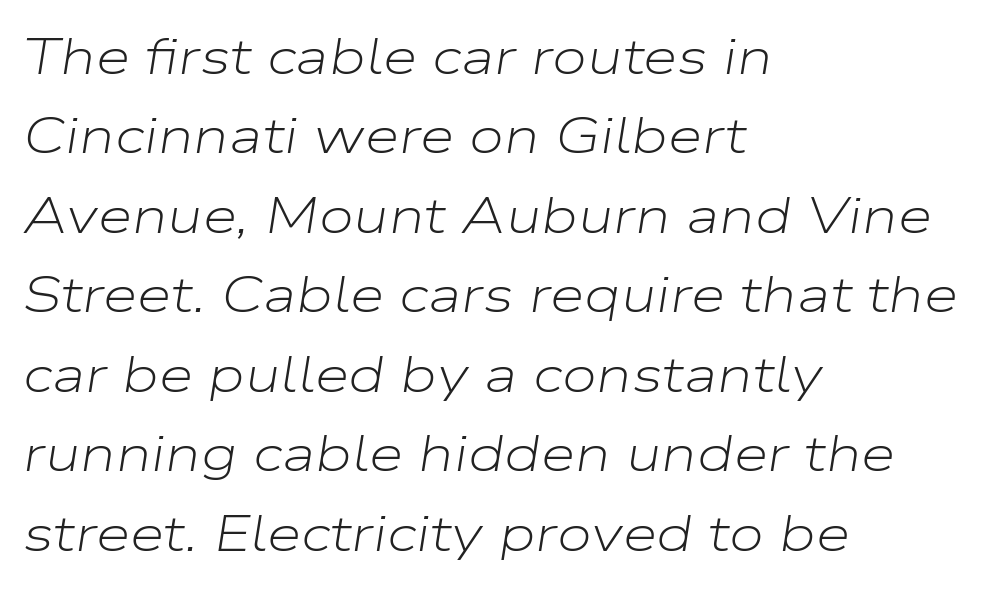
{"italic": "yes", "lean": "right", "slant_degrees": 9, "bold": "no", "weight": "light", "width": "wide", "stroke_contrast": "low", "x_height": "medium", "monospaced": "no", "underline": "no", "align": "left", "line_spacing": "normal", "line_spacing_ratio": 1.59, "letter_spacing": "normal", "letter_spacing_em": 0.0, "glyph_px": 50}
